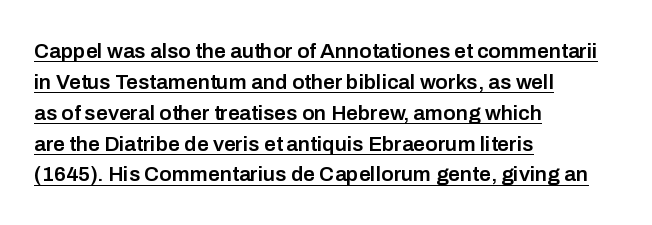
{"italic": "no", "bold": "semi", "underline": "yes", "align": "left", "line_spacing": "normal", "line_spacing_ratio": 1.47, "letter_spacing": "normal", "letter_spacing_em": 0.0, "glyph_px": 21}
